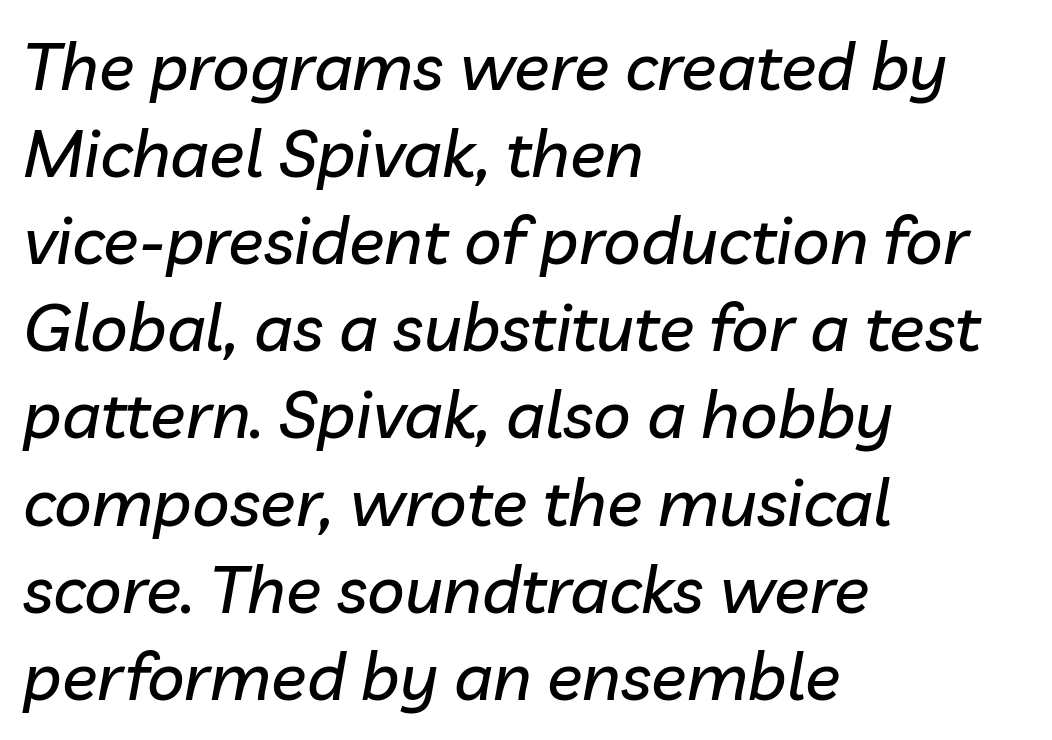
The image shows 66 px text type, italic (leaning right); set left-aligned, normal line spacing (1.32x), normal letter spacing, not underlined; low stroke contrast and a medium x-height.
